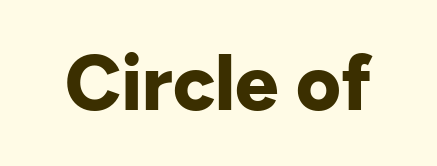
The tracking reads as untouched default to a designer's eye. The typeface chosen for these lines omits serifs. Looks like regular typesetting: each glyph gets only the width it needs. Set as a true bold cut, around the 700 mark.
